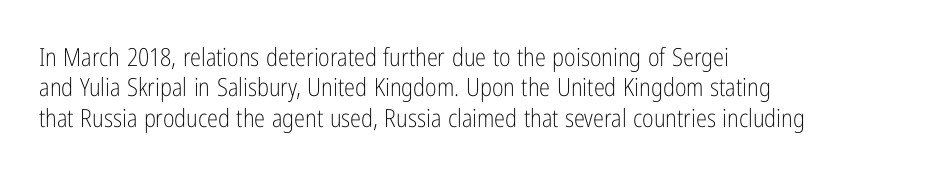
Q: Is the text bold? A: No.
Q: Is the text italic (slanted)? A: No, it is upright.
Q: Is the text underlined? A: No.
Q: How is the paragraph aligned? A: Left-aligned.
Q: Is the spacing between letters normal or unusually wide? A: Normal.
